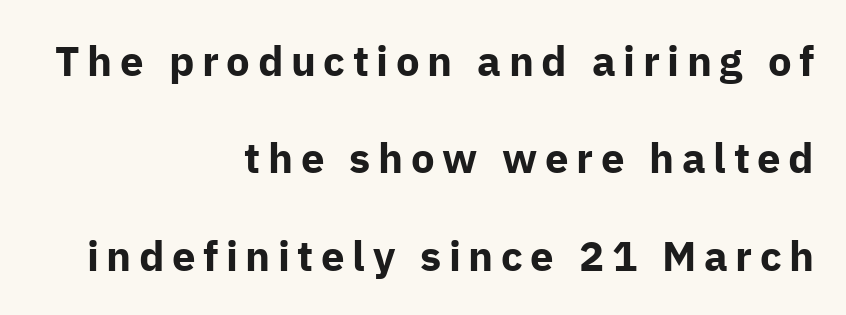
Each letter keeps its own natural width here, so spacing adapts to shape. Is the type bold? Yes — the strokes are clearly thick and heavy. Rule under the text: the space is simply empty. Nothing sits at the stroke ends, so this counts as sans-serif. Leftover space on each line is placed entirely before the opening word. Designer's note — italics off, roman on.
